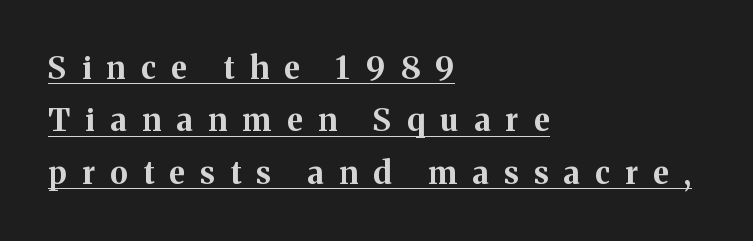
The image shows 31 px bold serif type, upright; set left-aligned, normal line spacing (1.69x), unusually wide letter spacing (+0.5 em), underlined; medium stroke contrast and a medium x-height.
